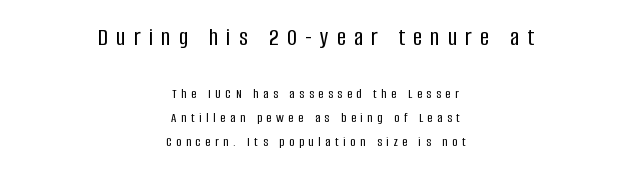
The image shows 25 px text type, upright; set centered, line spacing 1.72x, unusually wide letter spacing (+0.33 em), not underlined; the first (top) block is 1.79x larger.
